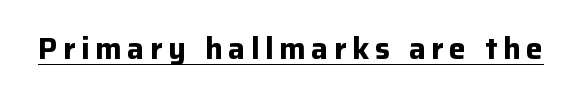
Q: Is the text bold? A: Yes.
Q: Is the text italic (slanted)? A: No, it is upright.
Q: Is the typeface a serif or a sans-serif typeface? A: Sans-serif.
Q: Is the text underlined? A: Yes.
Q: Width (condensed, normal, or wide)? A: Normal.
Q: Stroke contrast? A: Low.
Q: x-height? A: Medium.
Q: Monospaced? A: No.
